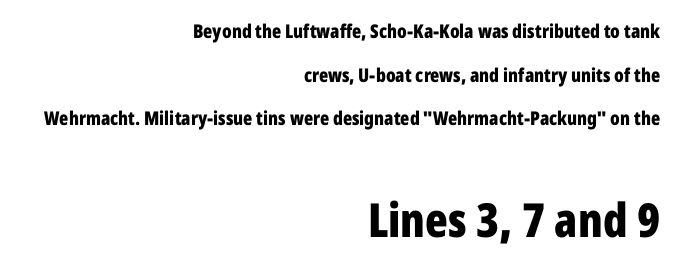
Varying glyph widths throughout — classic text-font behaviour. The type sits square on the baseline with zero lean. Students, note that the glyphs here touch the page at normal intervals. The ragged edge is on the left, which tells us the setting is flush right. Regarding leading, the lines here are spaced well apart.
